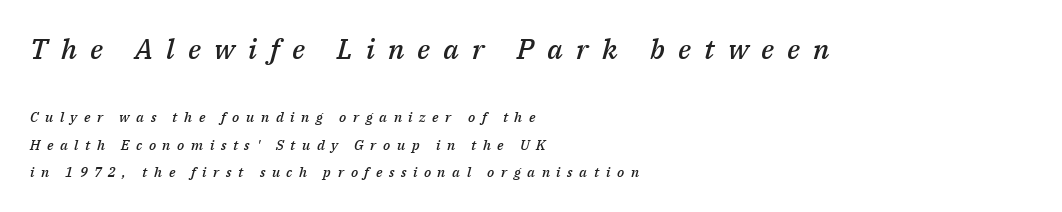
Q: Is the text bold? A: Semi-bold.
Q: Is the text italic (slanted)? A: Yes, it leans right by about 14 degrees.
Q: Is the text underlined? A: No.
Q: How is the paragraph aligned? A: Left-aligned.
Q: Is the spacing between letters normal or unusually wide? A: Unusually wide.
Q: Is the spacing between lines tight, normal or loose? A: Loose.
Q: Which block of text is set in a larger size, the first (top) or the second (bottom)? A: The first (top) one.
Q: Width (condensed, normal, or wide)? A: Normal.
Q: Stroke contrast? A: Medium.
Q: x-height? A: Medium.
Q: Monospaced? A: No.
